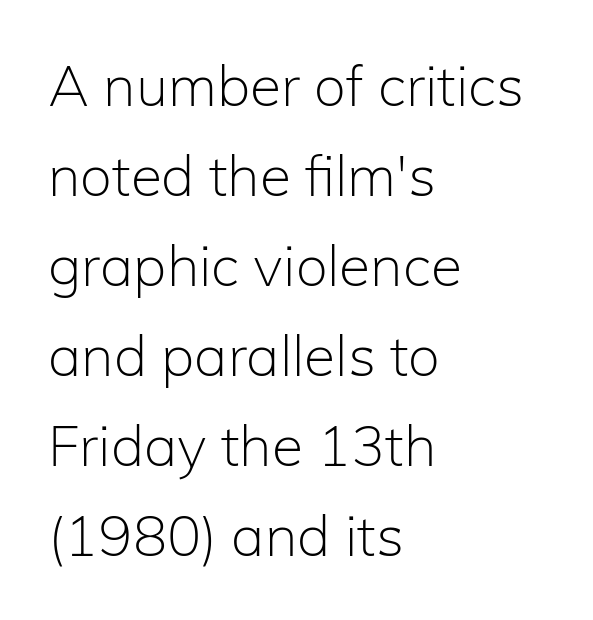
Q: Is the text bold? A: No.
Q: Is the text italic (slanted)? A: No, it is upright.
Q: Is the typeface a serif or a sans-serif typeface? A: Sans-serif.
Q: Is the text underlined? A: No.
Q: How is the paragraph aligned? A: Left-aligned.
Q: Is the spacing between letters normal or unusually wide? A: Normal.
Q: Is the spacing between lines tight, normal or loose? A: Normal.
Q: Width (condensed, normal, or wide)? A: Normal.
Q: Stroke contrast? A: Low.
Q: x-height? A: Medium.
Q: Monospaced? A: No.
